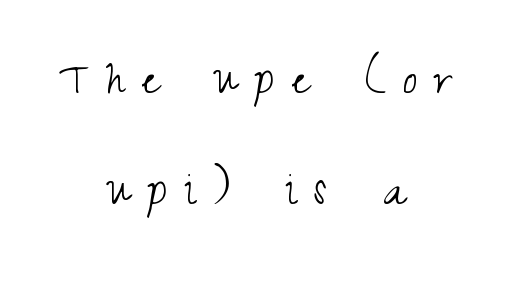
The image shows 52 px light, condensed sans-serif type, upright; set centered, loose line spacing (2.14x), unusually wide letter spacing (+0.34 em), not underlined; medium stroke contrast and a small x-height.
